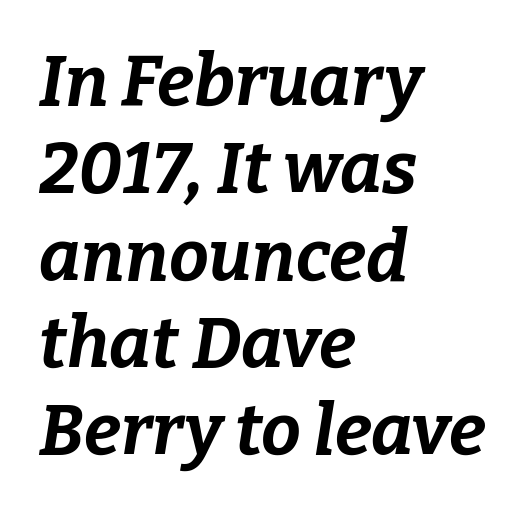
The image shows 71 px bold type, italic (leaning right); set left-aligned, line spacing 1.23x, normal letter spacing, not underlined; low stroke contrast and a medium x-height.
